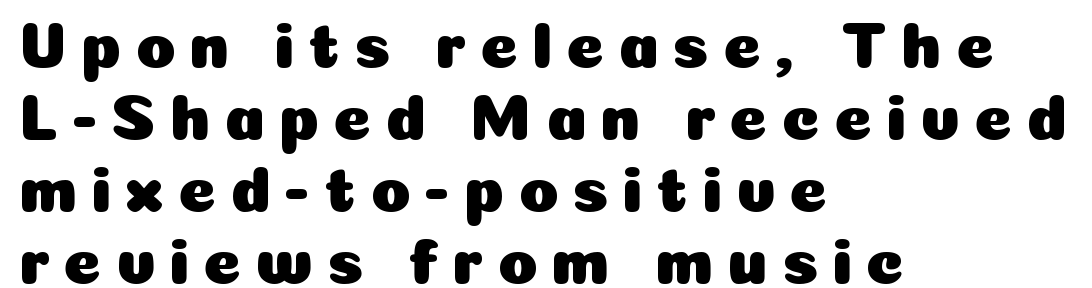
Notice how the passage keeps a crisp vertical edge on the left only. The tracking jumps out immediately: characters are airy and widely separated. Is there any slant? The stems are plumb. Serif or sans? Sans — the stroke terminals are bare. Is this a fixed-width face? No — the glyphs have proportional, varying widths.
